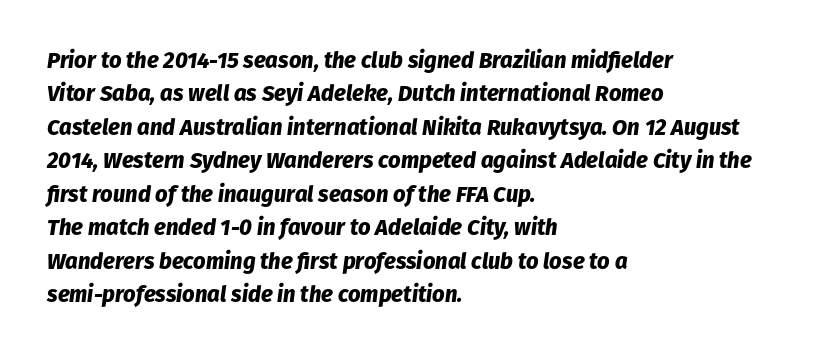
The text block is weighted toward the left margin, trailing off unevenly rightward. Baseline-to-baseline distance is the conventional proportion of letter height. Lines of text with bare space underneath. This rendering leaves character spacing at its baseline value. Is the type slanted? Yes — the strokes lean at a clear angle.
